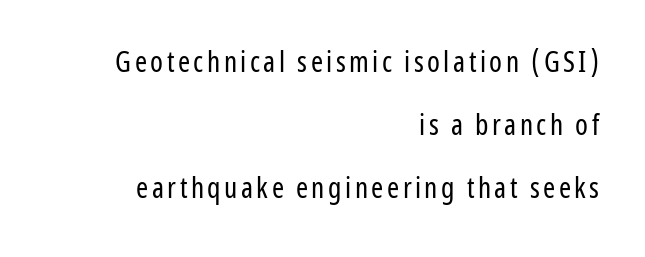
The image shows 29 px regular-weight, condensed sans-serif type, upright; set right-aligned, loose line spacing (2.18x), not underlined; low stroke contrast and a medium x-height.
